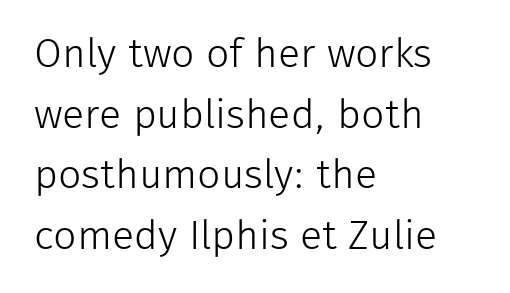
Q: Is the text bold? A: No.
Q: Is the text italic (slanted)? A: No, it is upright.
Q: Is the typeface a serif or a sans-serif typeface? A: Sans-serif.
Q: Is the text underlined? A: No.
Q: How is the paragraph aligned? A: Left-aligned.
Q: Is the spacing between letters normal or unusually wide? A: Normal.
Q: Is the spacing between lines tight, normal or loose? A: Normal.
Q: Width (condensed, normal, or wide)? A: Normal.
Q: Stroke contrast? A: Low.
Q: x-height? A: Medium.
Q: Monospaced? A: No.
